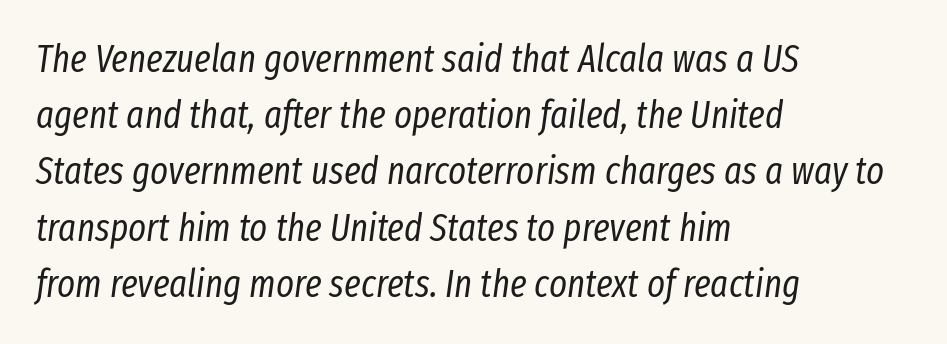
Is there much room between lines? A standard amount, neither cramped nor airy. The weight would be labelled regular, book, light, or lighter still. The letters sit at their default tracking, neither squeezed nor spread. Line beginnings align vertically; line endings do not. Slant detected: the letters are inclined.
